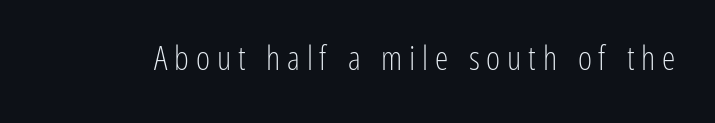
Ascenders rise straight up at ninety degrees. Are there feet on the stems? There aren't — it's a sans. Words float on clear page, feet unadorned. The font sits on the lighter half of the weight spectrum, regular included.
